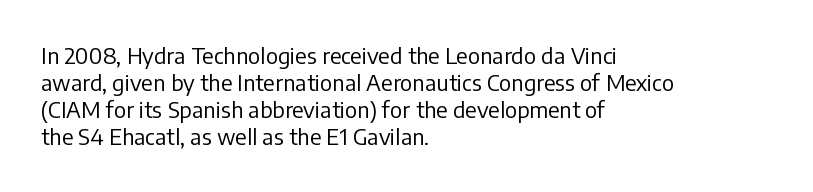
{"italic": "no", "bold": "no", "underline": "no", "align": "left", "line_spacing_ratio": 1.23, "letter_spacing": "normal", "letter_spacing_em": 0.0, "glyph_px": 22}
